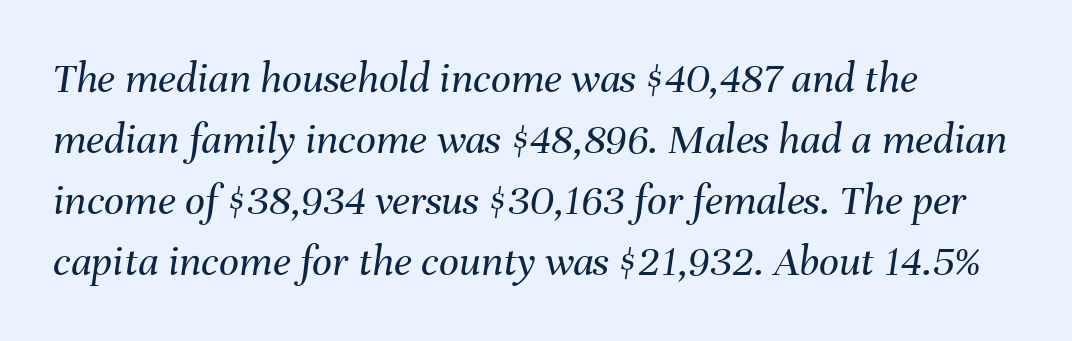
{"italic": "yes", "lean": "right", "slant_degrees": 8, "bold": "no", "weight": "regular", "width": "normal", "stroke_contrast": "medium", "x_height": "medium", "monospaced": "no", "underline": "no", "align": "left", "line_spacing": "normal", "line_spacing_ratio": 1.39, "letter_spacing": "normal", "letter_spacing_em": 0.0, "glyph_px": 44}
